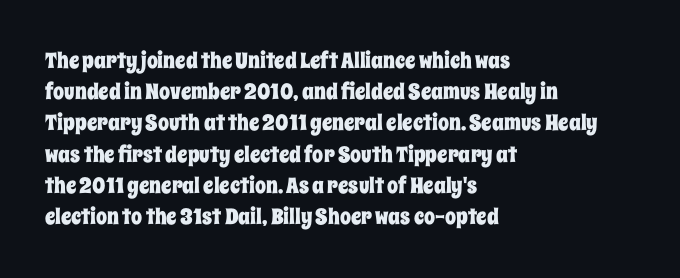
The image shows 22 px text type, upright; set left-aligned, normal line spacing (1.42x), normal letter spacing, not underlined.
